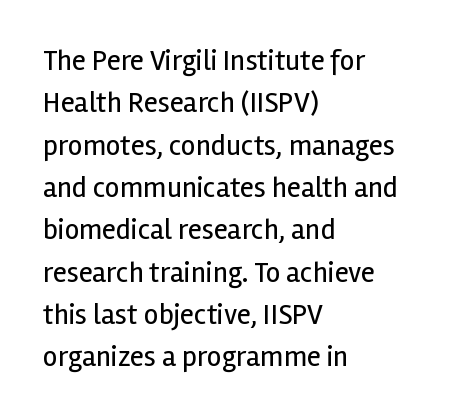
The image shows 29 px regular-weight sans-serif type, upright; set left-aligned, normal line spacing (1.46x), normal letter spacing, not underlined; a medium x-height.
